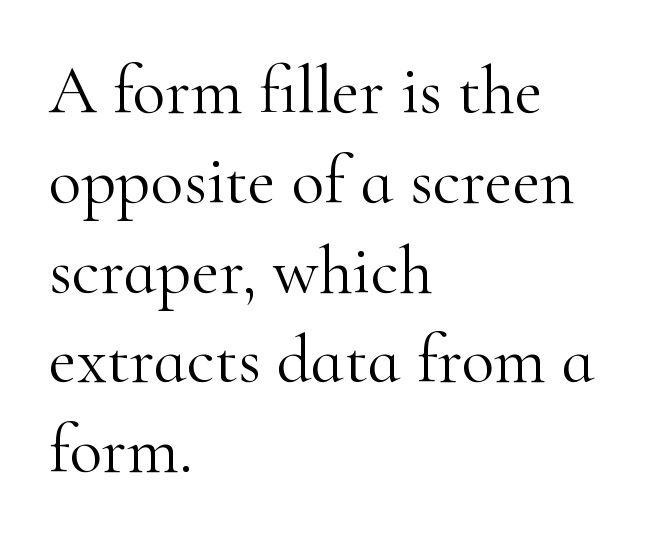
Q: Is the text bold? A: No.
Q: Is the text italic (slanted)? A: No, it is upright.
Q: Is the typeface a serif or a sans-serif typeface? A: Serif.
Q: Is the text underlined? A: No.
Q: How is the paragraph aligned? A: Left-aligned.
Q: Is the spacing between letters normal or unusually wide? A: Normal.
Q: Is the spacing between lines tight, normal or loose? A: Normal.
Q: Width (condensed, normal, or wide)? A: Normal.
Q: Stroke contrast? A: High.
Q: x-height? A: Small.
Q: Monospaced? A: No.
